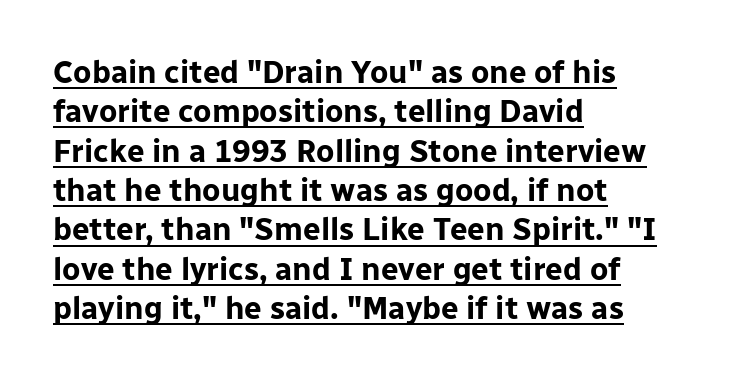
The image shows 31 px bold sans-serif type, upright; set left-aligned, normal line spacing (1.27x), normal letter spacing, underlined; low stroke contrast and a medium x-height.
